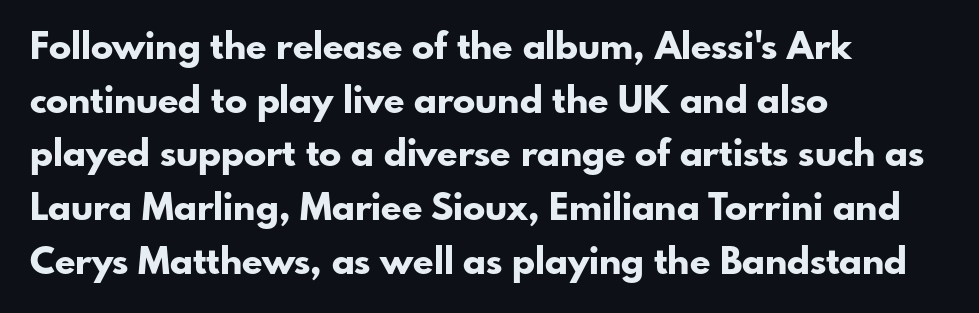
The image shows 37 px bold sans-serif type, upright; set left-aligned, normal line spacing (1.45x), normal letter spacing, not underlined; low stroke contrast and a small x-height.
